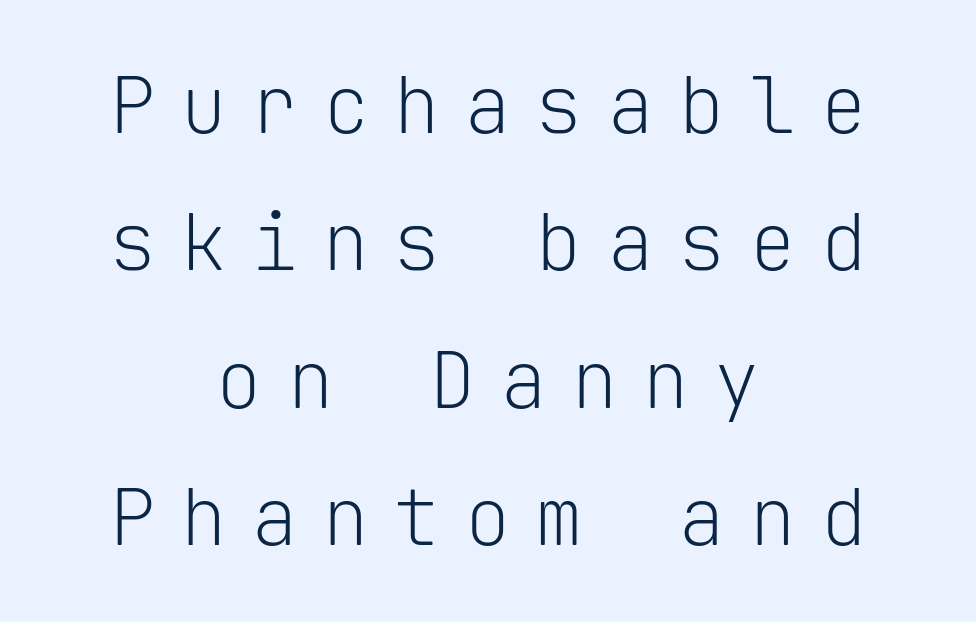
Q: Is the text bold? A: No.
Q: Is the text italic (slanted)? A: No, it is upright.
Q: Is the typeface a serif or a sans-serif typeface? A: Sans-serif.
Q: Is the text underlined? A: No.
Q: How is the paragraph aligned? A: Centered.
Q: Is the spacing between letters normal or unusually wide? A: Unusually wide.
Q: Width (condensed, normal, or wide)? A: Normal.
Q: Stroke contrast? A: Low.
Q: x-height? A: Medium.
Q: Monospaced? A: Yes.
